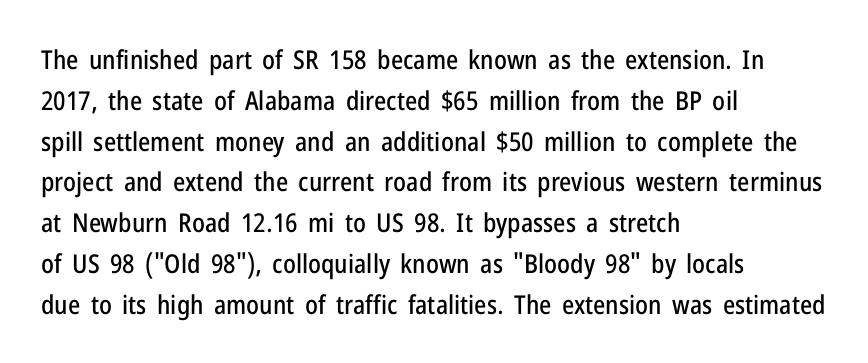
Q: Is the text italic (slanted)? A: No, it is upright.
Q: Is the text underlined? A: No.
Q: How is the paragraph aligned? A: Left-aligned.
Q: Is the spacing between letters normal or unusually wide? A: Normal.
Q: Is the spacing between lines tight, normal or loose? A: Normal.
